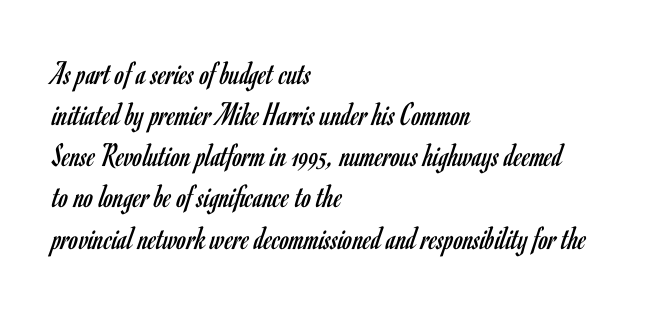
The image shows 34 px regular-weight, condensed sans-serif type; set left-aligned, line spacing 1.21x, normal letter spacing, not underlined; low stroke contrast and a small x-height.
